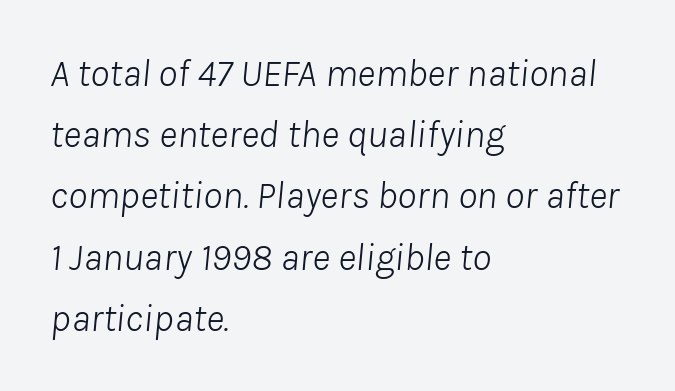
Observe the lean: these are italic letterforms. The paragraph shown leans on its left margin. Here the designer chose a conventional face with non-uniform glyph widths. Nobody touched the tracking dial on this one. This sample keeps an unexceptional amount of space between lines. The strip under each line holds only bare page.
